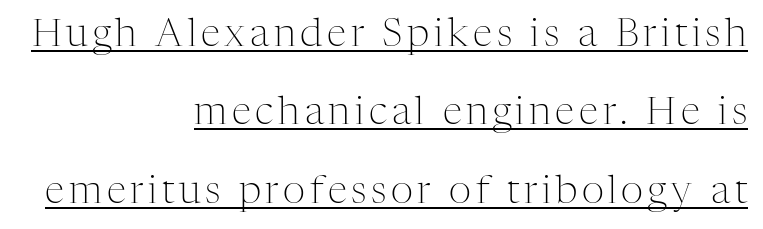
A great deal of white space separates one row of letters from the next. A serif font was chosen for this passage. No letter is thick-stroked: the sample isn't bold. This rendering uses right alignment, leaving the left contour irregular.
